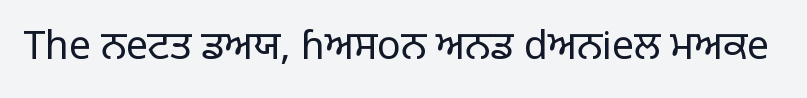
The horizontal fit of the characters is conventional and even. You can tell from the bare stems that sans-serif type was used. The face used here is proportionally spaced, like ordinary book or web type. Has an underline been added? It has not. The font sits on the lighter half of the weight spectrum, regular included.
